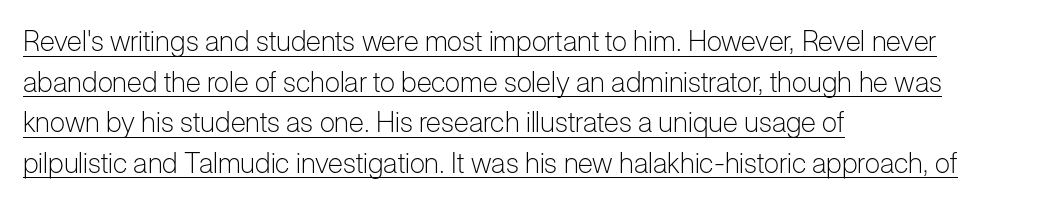
Q: Is the text bold? A: No.
Q: Is the text italic (slanted)? A: No, it is upright.
Q: Is the typeface a serif or a sans-serif typeface? A: Sans-serif.
Q: Is the text underlined? A: Yes.
Q: How is the paragraph aligned? A: Left-aligned.
Q: Is the spacing between letters normal or unusually wide? A: Normal.
Q: Is the spacing between lines tight, normal or loose? A: Normal.
Q: Width (condensed, normal, or wide)? A: Normal.
Q: Stroke contrast? A: Low.
Q: x-height? A: Medium.
Q: Monospaced? A: No.
